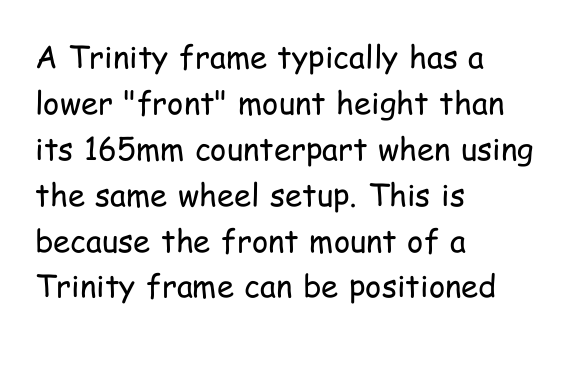
{"serif": "no", "italic": "no", "bold": "no", "weight": "regular", "width": "condensed", "stroke_contrast": "low", "x_height": "medium", "monospaced": "no", "underline": "no", "align": "left", "line_spacing": "normal", "line_spacing_ratio": 1.48, "letter_spacing": "normal", "letter_spacing_em": 0.0, "glyph_px": 31}
